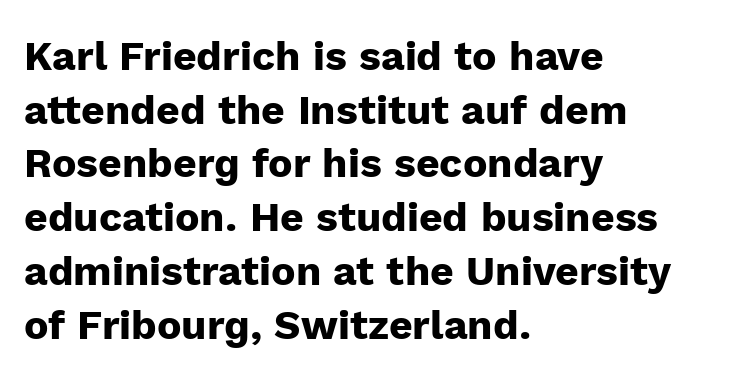
{"serif": "no", "italic": "no", "bold": "yes", "weight": "heavy", "width": "normal", "stroke_contrast": "low", "x_height": "medium", "monospaced": "no", "underline": "no", "align": "left", "line_spacing": "normal", "line_spacing_ratio": 1.31, "letter_spacing": "normal", "letter_spacing_em": 0.0, "glyph_px": 41}
